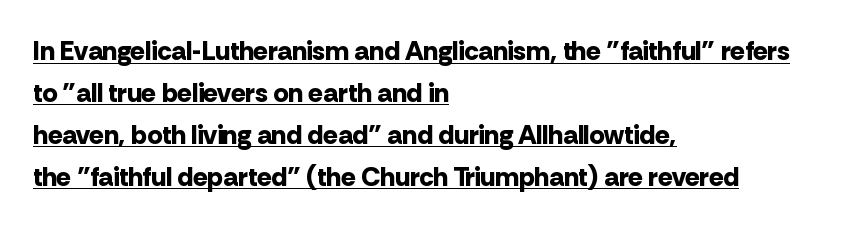
Whoever set this chose a conventional vertical rhythm. A typographer would call this underscored text. This is the regular roman posture of the typeface. This sample uses plain, unmodified letter spacing. Is the type bold? Yes — the strokes are clearly thick and heavy.
